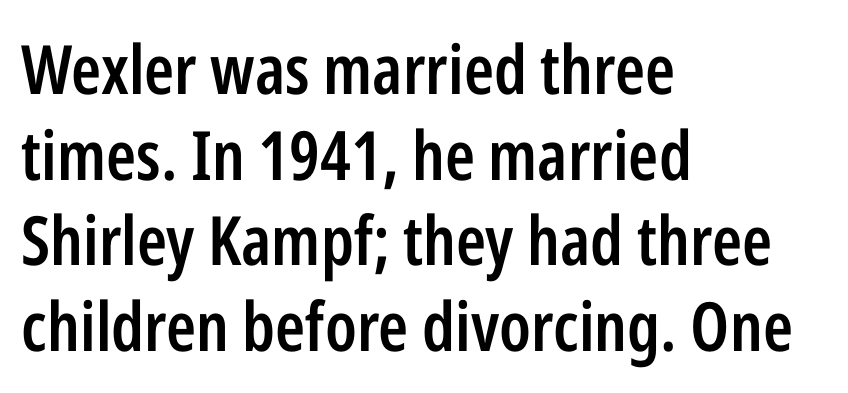
The image shows 68 px semibold, condensed sans-serif type, upright; set left-aligned, normal line spacing (1.26x), normal letter spacing, not underlined; low stroke contrast and a medium x-height.
